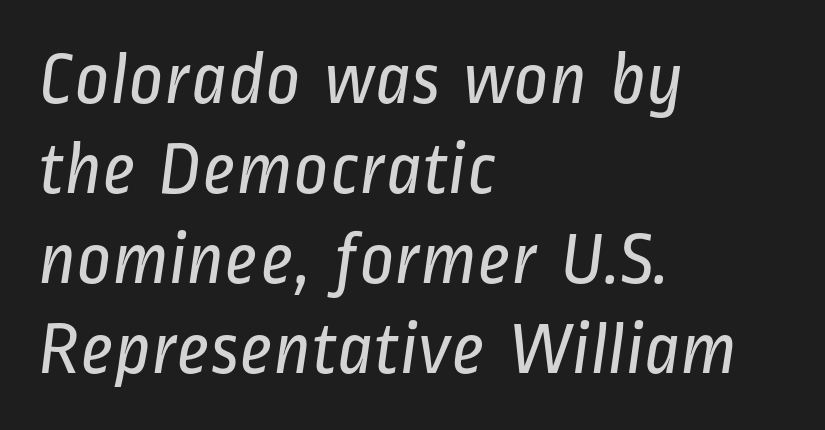
The face used here is proportionally spaced, like ordinary book or web type. Just letters on the line, the space beneath them empty. Default kerning and tracking; the words read as compact shapes. Typeset ragged right — the left edge is the straight one. No chunkiness to these letters — they're not bold. The characters display no serif detailing; their extremities are plain.
